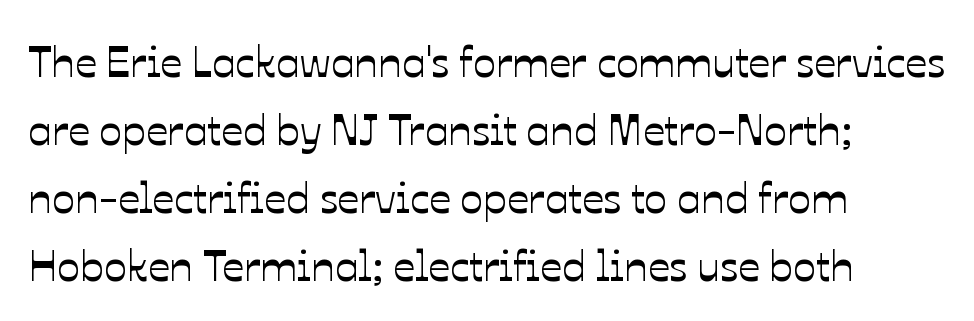
Q: Is the text italic (slanted)? A: No, it is upright.
Q: Is the text underlined? A: No.
Q: How is the paragraph aligned? A: Left-aligned.
Q: Is the spacing between letters normal or unusually wide? A: Normal.
Q: Is the spacing between lines tight, normal or loose? A: Normal.
Q: Width (condensed, normal, or wide)? A: Normal.
Q: Stroke contrast? A: Low.
Q: x-height? A: Medium.
Q: Monospaced? A: No.
